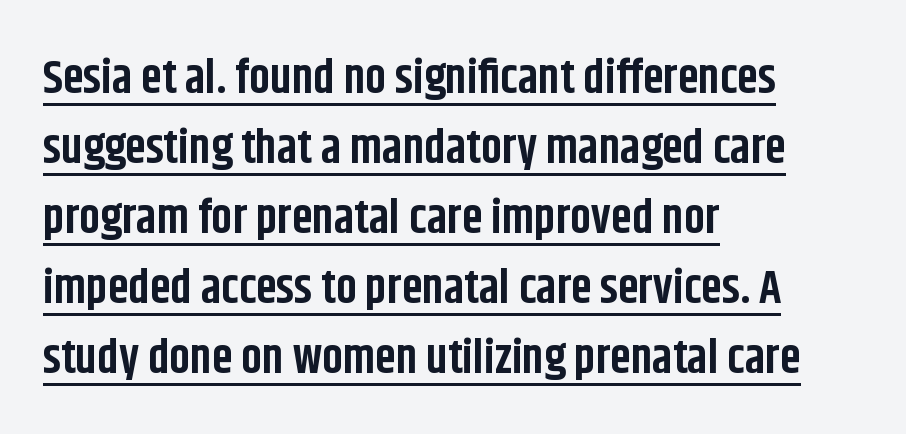
The image shows 47 px bold, condensed sans-serif type, upright; set left-aligned, normal line spacing (1.49x), normal letter spacing, underlined; low stroke contrast and a large x-height.
